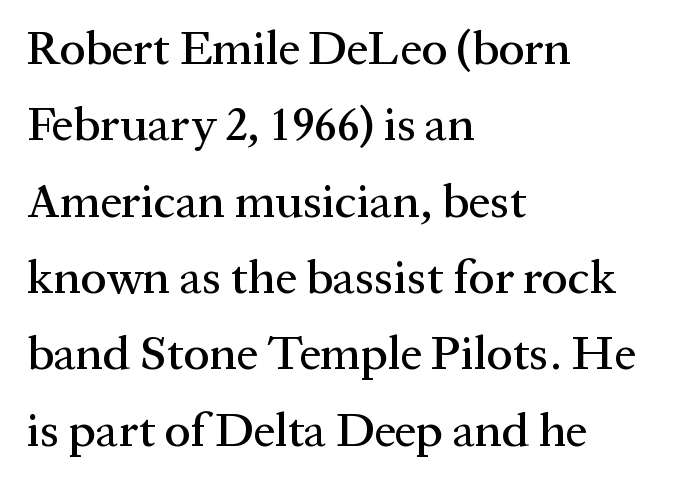
The image shows 48 px serif type, upright; set left-aligned, normal line spacing (1.59x), normal letter spacing, not underlined; medium stroke contrast and a medium x-height.
